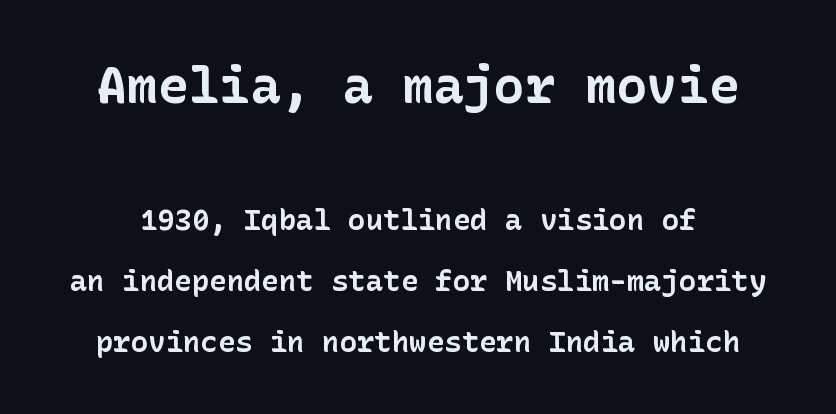
Descender tails drop into unmarked territory. Ordinary non-slanted type is in use. In this sample the first text group is rendered at the bigger scale. Students, note that the glyphs here touch the page at normal intervals.
